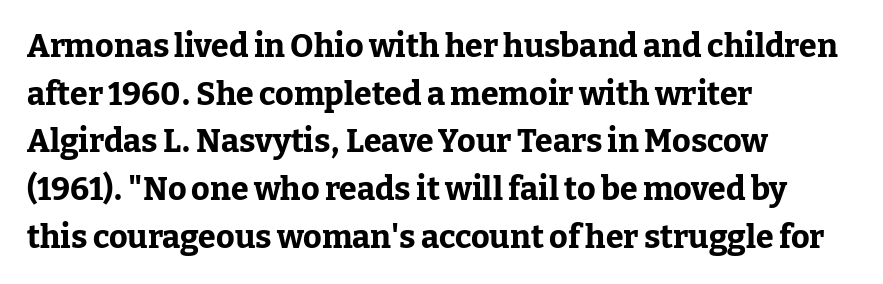
Which margin do the lines hug? The left one — the right edge is uneven. Its strokes are broad and dark, the hallmark of bold type. The space beneath each line is pristine and unruled. These lines are rendered in a variable-pitch font. Posture: vertical.
